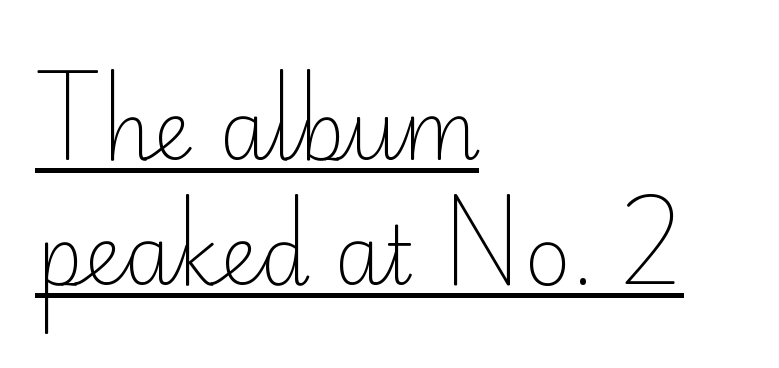
Does the copy run flush right? No — it runs flush left. The font's upright variant was chosen for this text. Does extra space separate the letters? No, they use regular spacing. The typesetter has applied underlining to the passage shown. No heavy texture on the line: the type isn't bold. The characters display no serif detailing; their extremities are plain.
